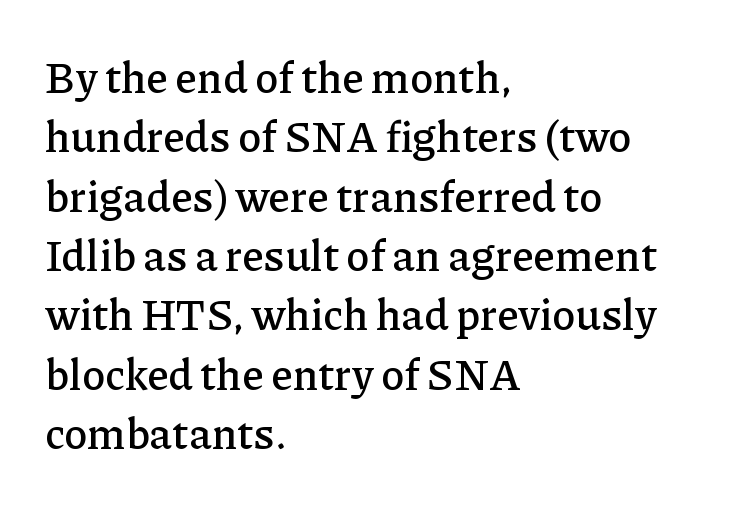
The vertical gap from one line to the next is medium. The strip under each line holds only bare page. The face used here is rendered with its standard letterfit. You can tell it's not italic because the verticals are truly vertical.
